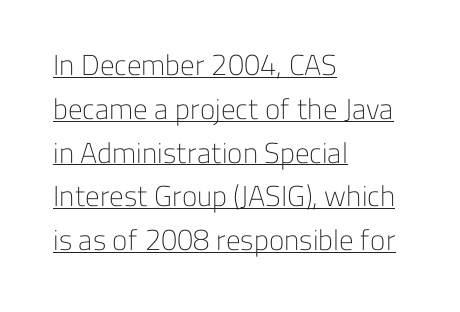
{"serif": "no", "italic": "no", "bold": "no", "weight": "light", "width": "normal", "stroke_contrast": "low", "x_height": "medium", "monospaced": "no", "underline": "yes", "align": "left", "line_spacing": "normal", "line_spacing_ratio": 1.51, "letter_spacing": "normal", "letter_spacing_em": 0.0, "glyph_px": 29}
